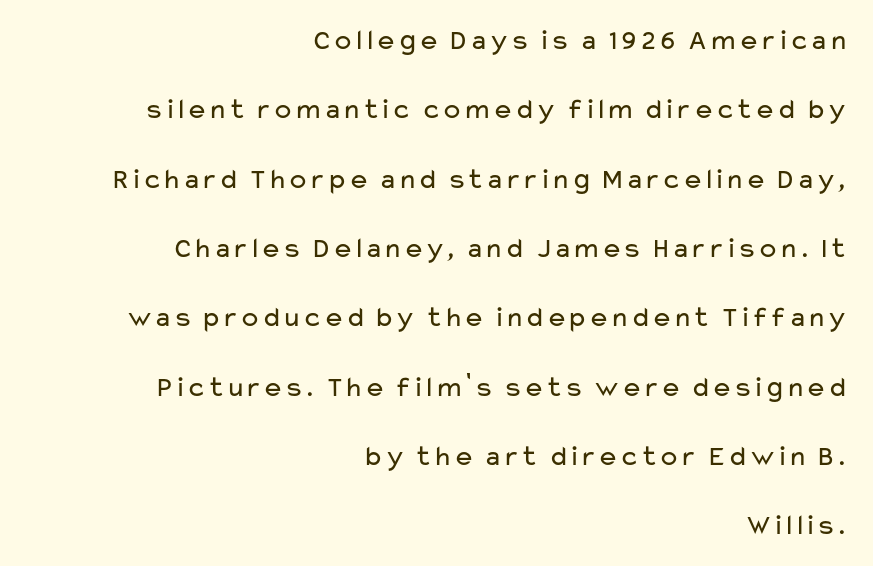
Has an underline been added? It has not. There is no visible air inserted between adjacent glyphs. The weight would be labelled regular, book, light, or lighter still. You could not count columns in this text — the font is proportionally spaced. The lines in this sample share a right terminus and differ only in where they begin.
